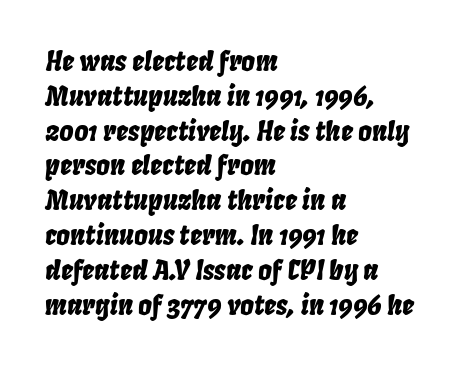
Q: Is the text italic (slanted)? A: Yes, it leans right by about 8 degrees.
Q: Is the text underlined? A: No.
Q: How is the paragraph aligned? A: Left-aligned.
Q: Is the spacing between letters normal or unusually wide? A: Normal.
Q: Is the spacing between lines tight, normal or loose? A: Normal.
